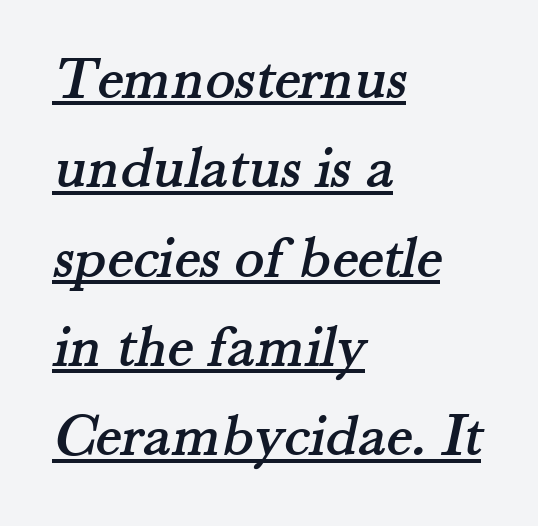
Observe the serifs anchoring each vertical stroke in this sample. The face used here appears with an underline applied. Each letter keeps its own natural width here, so spacing adapts to shape. Each word holds together tightly as a unit, with standard inter-letter gaps.
